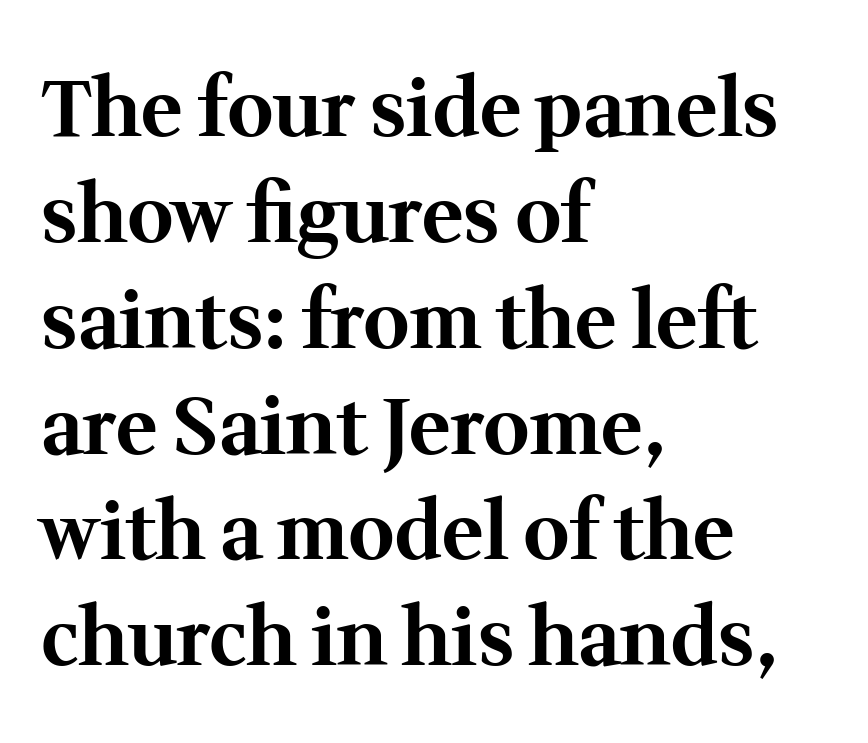
{"serif": "yes", "italic": "no", "bold": "yes", "weight": "bold", "width": "normal", "stroke_contrast": "medium", "x_height": "medium", "monospaced": "no", "underline": "no", "align": "left", "line_spacing": "normal", "line_spacing_ratio": 1.34, "letter_spacing": "normal", "letter_spacing_em": 0.0, "glyph_px": 79}
